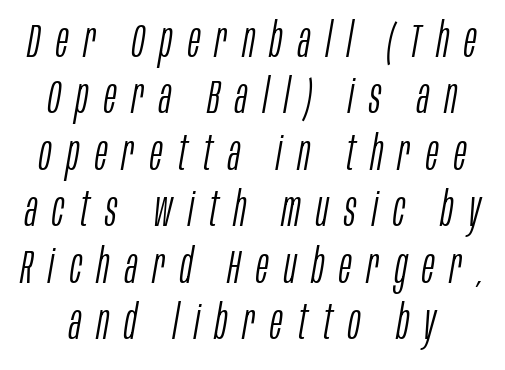
The image shows 47 px light, condensed type, italic (leaning right); set line spacing 1.2x, unusually wide letter spacing (+0.33 em), not underlined; low stroke contrast and a large x-height.
